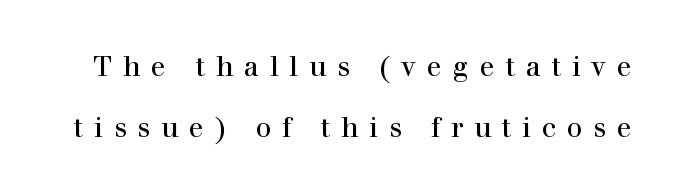
Q: Is the text italic (slanted)? A: No, it is upright.
Q: Is the text underlined? A: No.
Q: Is the spacing between letters normal or unusually wide? A: Unusually wide.
Q: Is the spacing between lines tight, normal or loose? A: Loose.
